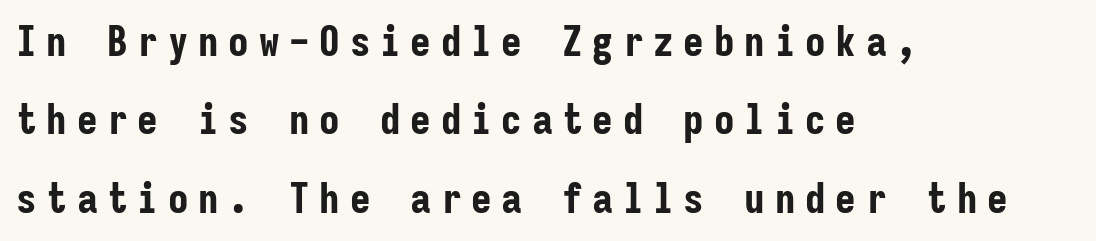
The image shows 41 px bold, condensed sans-serif type, upright, monospaced; set left-aligned, loose line spacing (1.91x), unusually wide letter spacing (+0.24 em), not underlined; low stroke contrast and a medium x-height.
